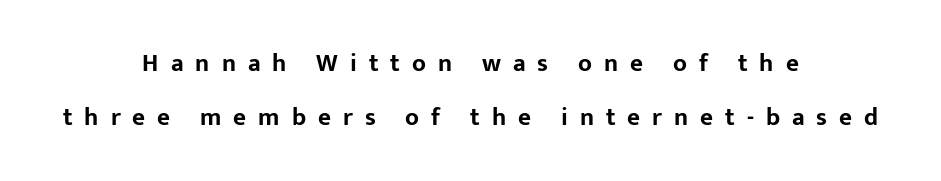
{"italic": "no", "bold": "yes", "underline": "no", "align": "center", "line_spacing": "loose", "line_spacing_ratio": 2.15, "letter_spacing": "wide", "letter_spacing_em": 0.48, "glyph_px": 25}
